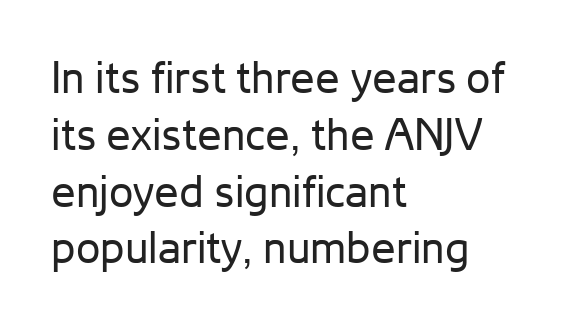
The weight tops out at a normal text grade. A clean baseline with only descenders dipping below it. Varying glyph widths throughout — classic text-font behaviour. The ragged edge is on the right, which tells us the setting is flush left.
